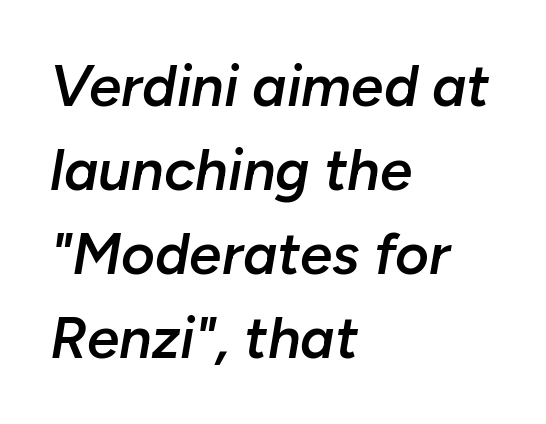
Q: Is the text bold? A: Semi-bold.
Q: Is the text italic (slanted)? A: Yes, it leans right by about 10 degrees.
Q: Is the text underlined? A: No.
Q: How is the paragraph aligned? A: Left-aligned.
Q: Is the spacing between letters normal or unusually wide? A: Normal.
Q: Is the spacing between lines tight, normal or loose? A: Normal.
Q: Width (condensed, normal, or wide)? A: Normal.
Q: Stroke contrast? A: Low.
Q: x-height? A: Medium.
Q: Monospaced? A: No.
